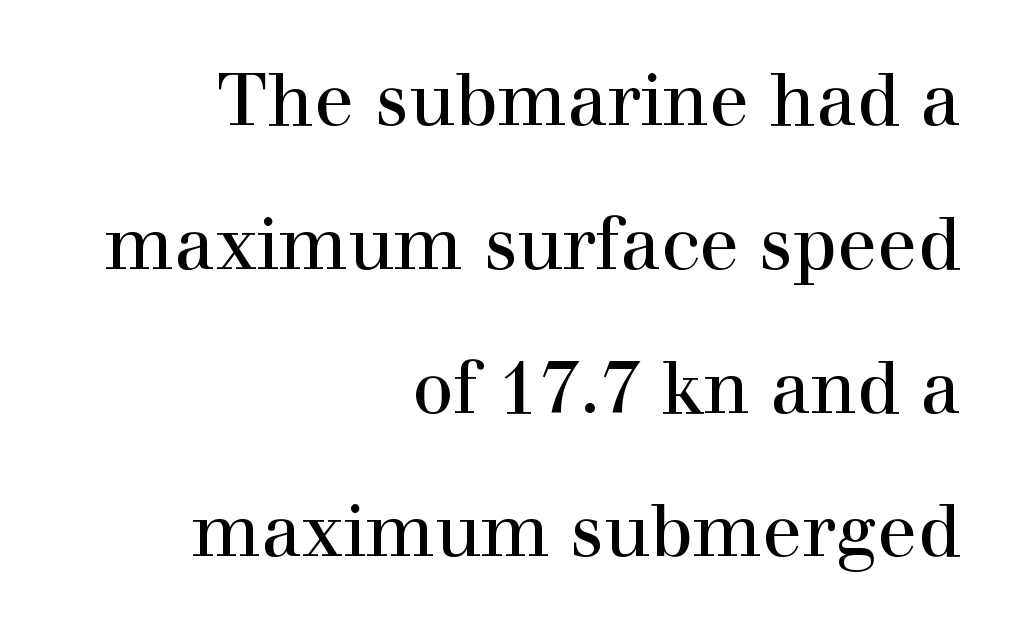
Q: Is the text bold? A: No.
Q: Is the text italic (slanted)? A: No, it is upright.
Q: Is the typeface a serif or a sans-serif typeface? A: Serif.
Q: Is the text underlined? A: No.
Q: How is the paragraph aligned? A: Right-aligned.
Q: Is the spacing between letters normal or unusually wide? A: Normal.
Q: Is the spacing between lines tight, normal or loose? A: Loose.
Q: Width (condensed, normal, or wide)? A: Normal.
Q: Stroke contrast? A: High.
Q: x-height? A: Medium.
Q: Monospaced? A: No.
